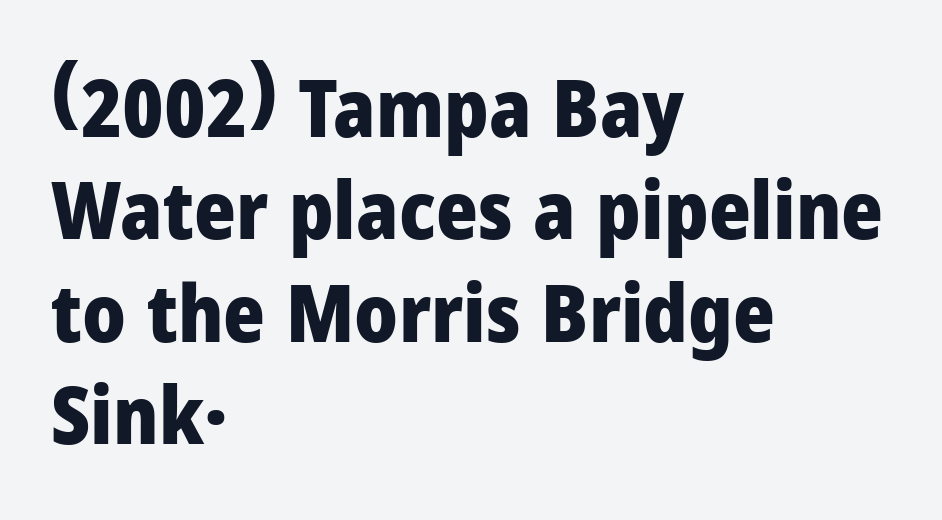
The image shows 80 px heavy sans-serif type, upright; set left-aligned, normal line spacing (1.28x), normal letter spacing, not underlined; low stroke contrast and a medium x-height.
